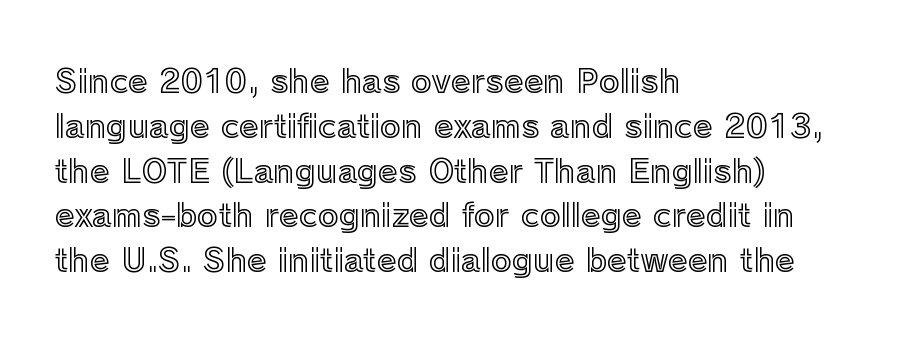
{"italic": "no", "width": "normal", "x_height": "medium", "monospaced": "no", "underline": "no", "align": "left", "line_spacing": "normal", "line_spacing_ratio": 1.4, "letter_spacing": "normal", "letter_spacing_em": 0.0, "glyph_px": 32}
